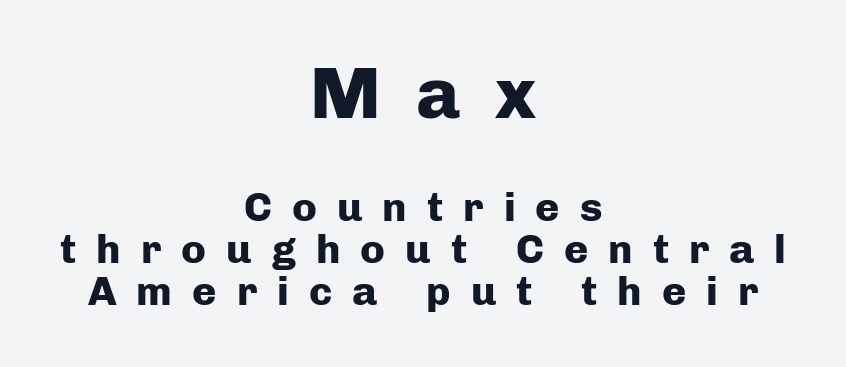
{"serif": "no", "italic": "no", "bold": "yes", "weight": "heavy", "width": "normal", "stroke_contrast": "low", "x_height": "medium", "monospaced": "no", "underline": "no", "align": "center", "line_spacing": "tight", "line_spacing_ratio": 1.03, "letter_spacing": "wide", "letter_spacing_em": 0.49, "larger_block": "first", "size_ratio": 1.76, "glyph_px": 72}
